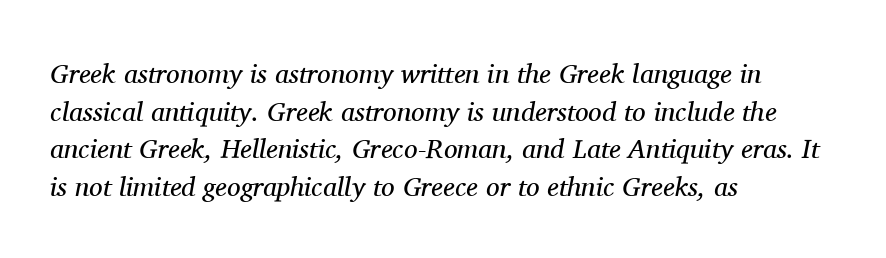
The image shows 27 px text type, italic (leaning right); set left-aligned, normal line spacing (1.39x), normal letter spacing, not underlined.
